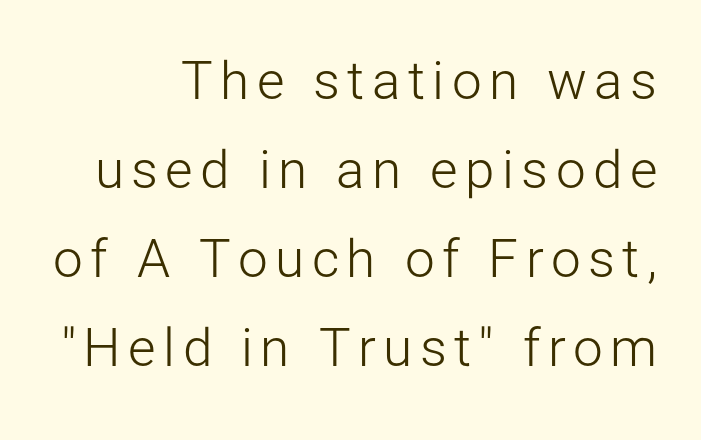
{"serif": "no", "italic": "no", "bold": "no", "weight": "light", "width": "normal", "stroke_contrast": "low", "x_height": "medium", "monospaced": "no", "underline": "no", "align": "right", "line_spacing": "normal", "line_spacing_ratio": 1.68, "glyph_px": 53}
